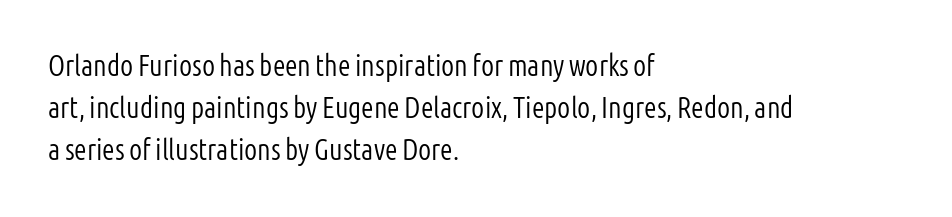
{"serif": "no", "italic": "no", "bold": "no", "weight": "light", "width": "condensed", "stroke_contrast": "low", "x_height": "medium", "monospaced": "no", "underline": "no", "align": "left", "line_spacing": "normal", "line_spacing_ratio": 1.45, "letter_spacing": "normal", "letter_spacing_em": 0.0, "glyph_px": 29}
